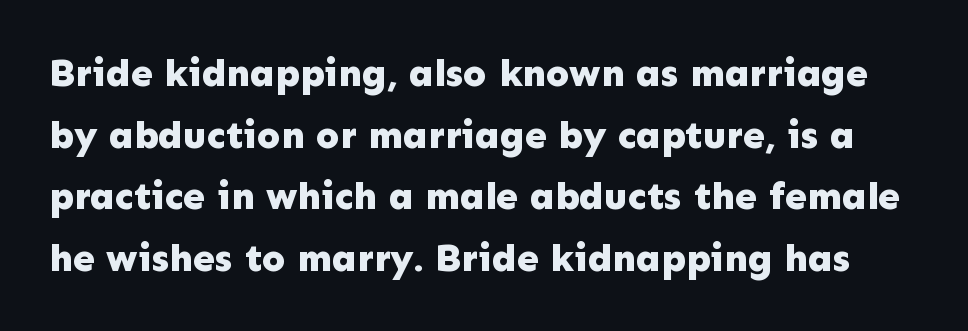
Does the leading feel generous? No, just average. Examine the stroke ends and you'll find no serifs. Looks like regular typesetting: each glyph gets only the width it needs. The area under the type is left untouched. Italic: no, the glyphs are upright roman.
